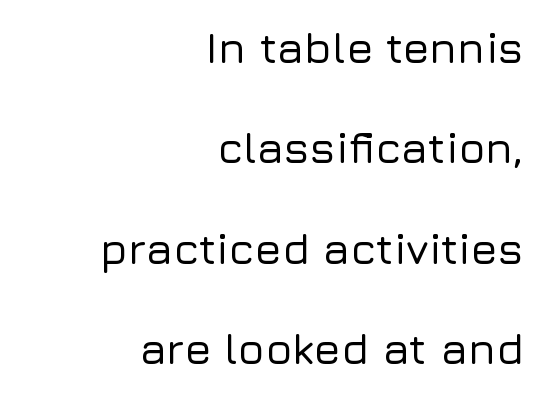
The image shows 44 px sans-serif type, upright; set right-aligned, loose line spacing (2.28x), normal letter spacing, not underlined; low stroke contrast and a medium x-height.
